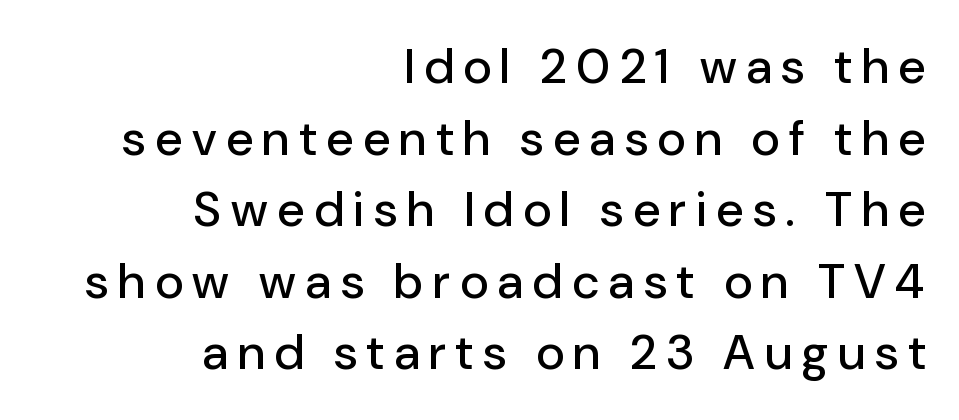
Clear beneath every line of the passage. Horizontal bands of white between lines are of average thickness. Is the letter spacing exaggerated? Yes — the characters are pushed far apart. Font category for this specimen: sans-serif. Designer's note — italics off, roman on.
